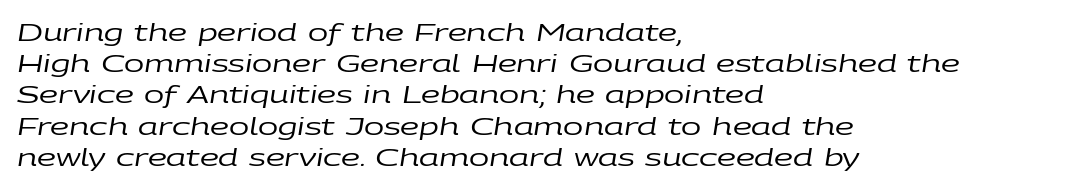
The lines sit at an ordinary, default distance from one another. A clean baseline with only descenders dipping below it. The paragraph has a hard left edge and a soft right edge. The letterforms sit shoulder to shoulder at normal distance. This reads as an unemphasized weight, regular at the heaviest. Italic: yes, the glyphs are oblique.
